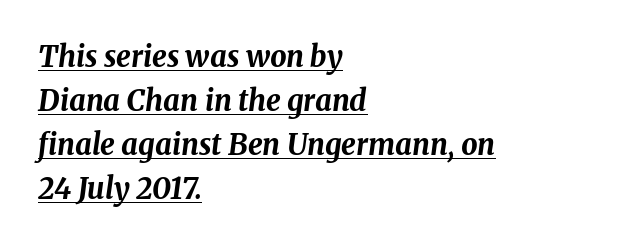
Q: Is the text bold? A: Yes.
Q: Is the text italic (slanted)? A: Yes, it leans right by about 8 degrees.
Q: Is the text underlined? A: Yes.
Q: How is the paragraph aligned? A: Left-aligned.
Q: Is the spacing between letters normal or unusually wide? A: Normal.
Q: Is the spacing between lines tight, normal or loose? A: Normal.
Q: Width (condensed, normal, or wide)? A: Normal.
Q: Stroke contrast? A: Medium.
Q: x-height? A: Medium.
Q: Monospaced? A: No.
